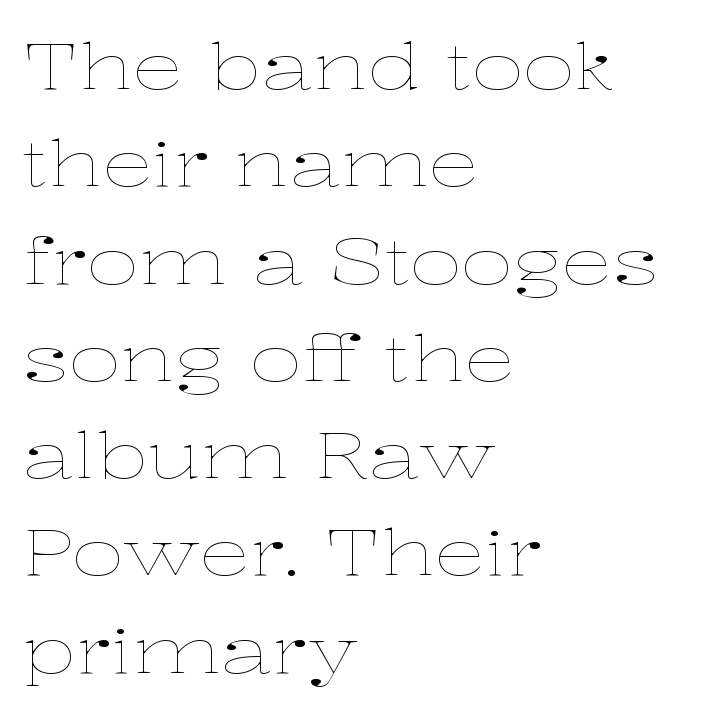
{"italic": "no", "bold": "no", "weight": "thin", "width": "wide", "stroke_contrast": "low", "x_height": "medium", "monospaced": "no", "underline": "no", "align": "left", "line_spacing": "normal", "line_spacing_ratio": 1.52, "letter_spacing": "normal", "letter_spacing_em": 0.0, "glyph_px": 64}
